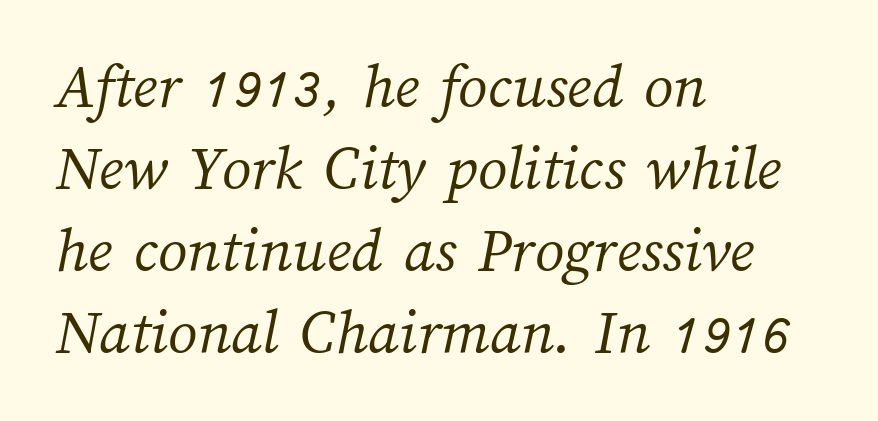
The image shows 65 px light type; set left-aligned, normal line spacing (1.26x), normal letter spacing, not underlined; medium stroke contrast and a medium x-height.
